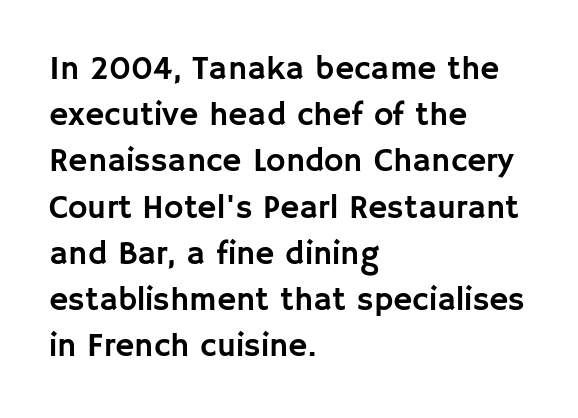
Serif or sans? Sans — the stroke terminals are bare. Caption: standard tracking, unaltered. Rendered with straight, roman letterforms. Here the designer chose a conventional face with non-uniform glyph widths. Words float on clear page, feet unadorned.
